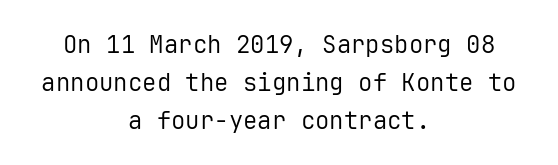
{"italic": "no", "bold": "no", "underline": "no", "align": "center", "line_spacing": "normal", "line_spacing_ratio": 1.58, "letter_spacing": "normal", "letter_spacing_em": 0.0, "glyph_px": 24}
